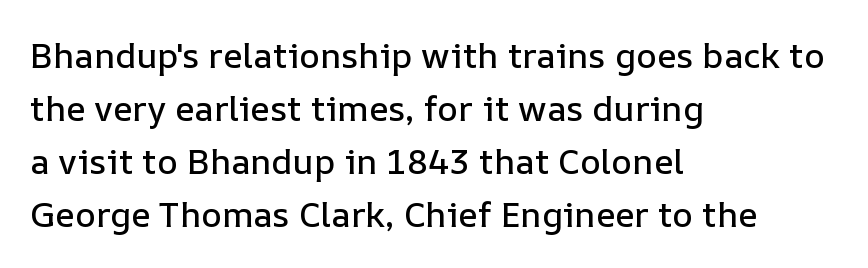
Q: Is the text italic (slanted)? A: No, it is upright.
Q: Is the text underlined? A: No.
Q: How is the paragraph aligned? A: Left-aligned.
Q: Is the spacing between letters normal or unusually wide? A: Normal.
Q: Is the spacing between lines tight, normal or loose? A: Normal.
Q: Width (condensed, normal, or wide)? A: Normal.
Q: Stroke contrast? A: Low.
Q: x-height? A: Medium.
Q: Monospaced? A: No.
